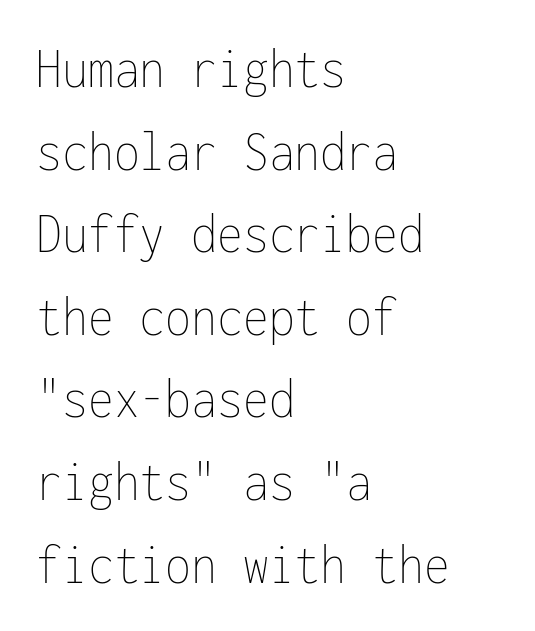
The rendering keeps characters at their native spacing. The ragged edge is on the right, which tells us the setting is flush left. The space directly below the letters is spotless. No letter is thick-stroked: the sample isn't bold.
